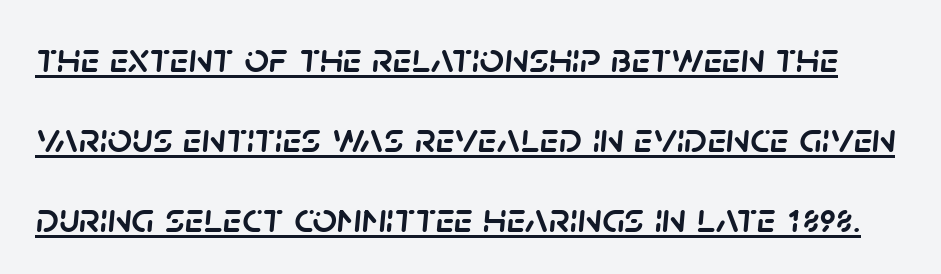
Q: Is the text italic (slanted)? A: Yes, it leans right by about 5 degrees.
Q: Is the text underlined? A: Yes.
Q: Is the spacing between letters normal or unusually wide? A: Normal.
Q: Width (condensed, normal, or wide)? A: Normal.
Q: Stroke contrast? A: Low.
Q: x-height? A: Large.
Q: Monospaced? A: No.
